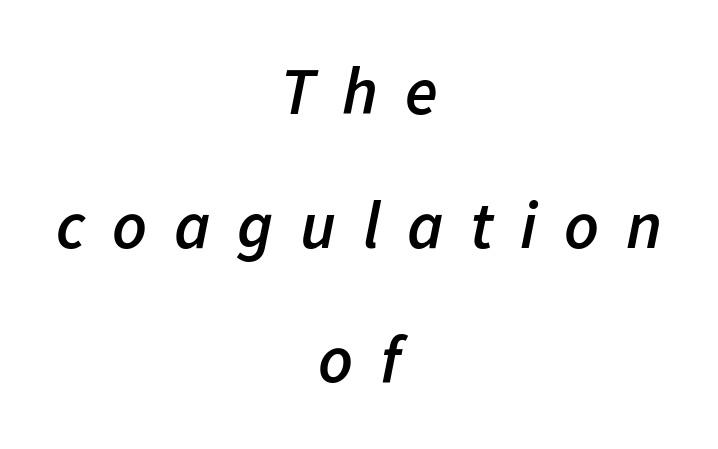
{"italic": "yes", "lean": "right", "slant_degrees": 11, "bold": "semi", "weight": "semibold", "width": "normal", "stroke_contrast": "low", "x_height": "medium", "monospaced": "no", "underline": "no", "align": "center", "line_spacing": "loose", "line_spacing_ratio": 2.0, "letter_spacing": "wide", "letter_spacing_em": 0.4, "glyph_px": 67}
